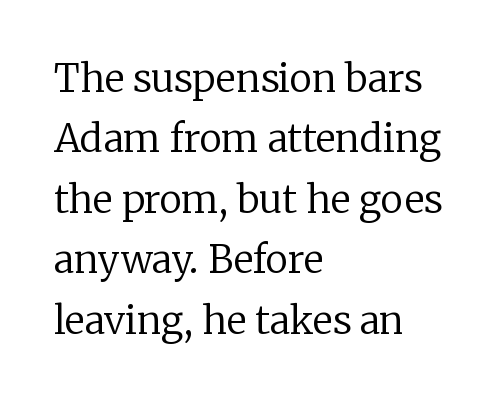
Note the varied advance widths — an 'i' is clearly narrower than an 'm'. All the whitespace from short lines collects on the right. Honestly, the row spacing looks completely unremarkable. The typesetting does not lean heavy: it is not bold. A clean baseline with only descenders dipping below it.
